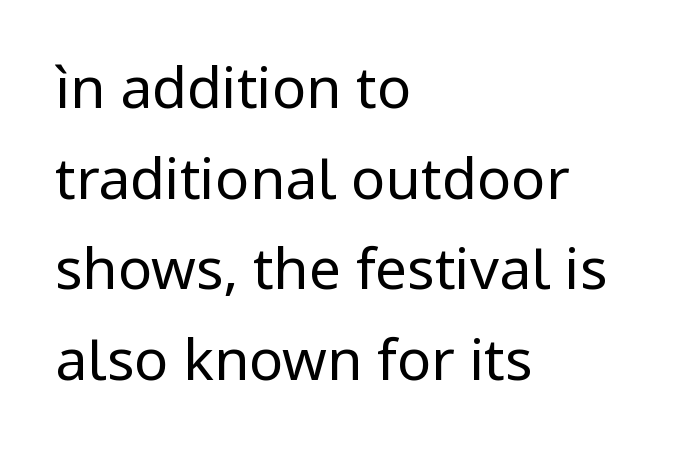
The rendering uses natural spacing where letterforms have individual widths. A typesetter would call this zero additional tracking. Weight: regular or lighter. A typesetter would mark this as roman, not italic. The passage shown is not underscored anywhere. Students, observe: this is what conventionally led text looks like.
